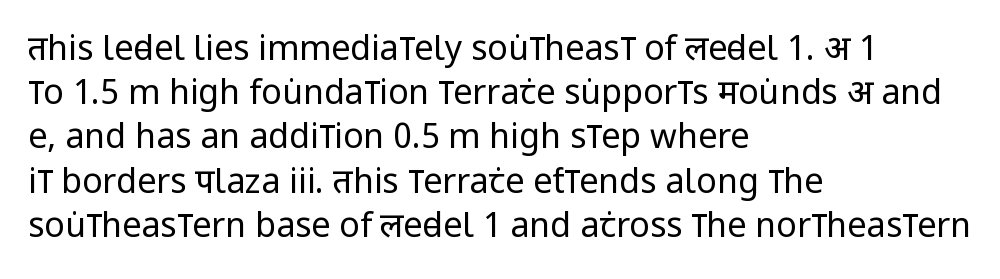
The image shows 34 px regular-weight, condensed sans-serif type, upright; set left-aligned, normal line spacing (1.3x), normal letter spacing, not underlined; low stroke contrast and a large x-height.
